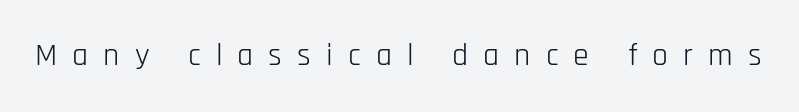
The passage shown is not bold in any degree. In terms of letterform style, serifs are entirely absent. Note the varied advance widths — an 'i' is clearly narrower than an 'm'. Posture: straight, roman, zero tilt. The specimen omits any rule beneath the text block's lines.
